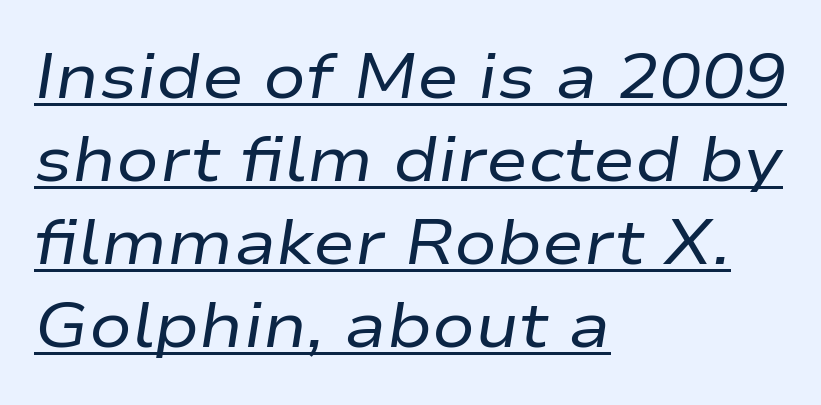
The image shows 63 px regular-weight, wide type, italic (leaning right); set left-aligned, normal line spacing (1.32x), normal letter spacing, underlined; low stroke contrast and a medium x-height.
